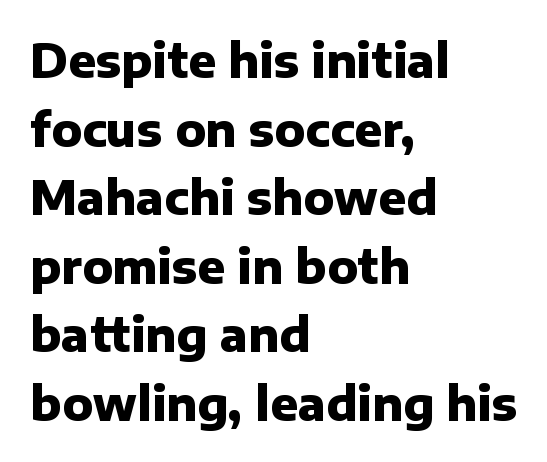
{"serif": "no", "italic": "no", "bold": "yes", "weight": "heavy", "width": "normal", "stroke_contrast": "low", "x_height": "medium", "monospaced": "no", "underline": "no", "align": "left", "line_spacing": "normal", "line_spacing_ratio": 1.49, "letter_spacing": "normal", "letter_spacing_em": 0.0, "glyph_px": 46}
